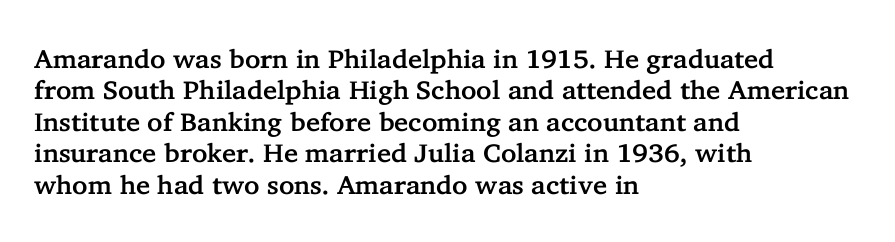
Tracking value appears to be zero — textbook default spacing. Rendered with straight, roman letterforms. Short and long lines alike share a common starting point at left. A bare baseline throughout the passage.
